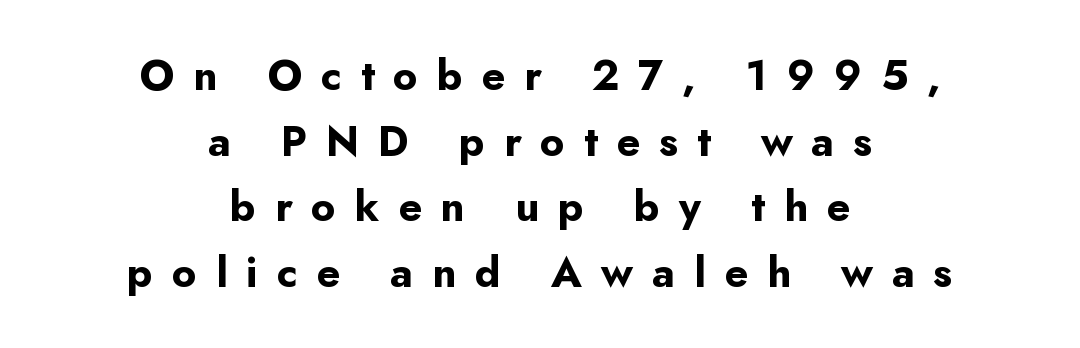
You could not count columns in this text — the font is proportionally spaced. In terms of weight, the rendering is a true, heavy bold. A roman cut, with each character standing at attention. This sample is center-justified, so both line endings float freely. Are there feet on the stems? There aren't — it's a sans.
